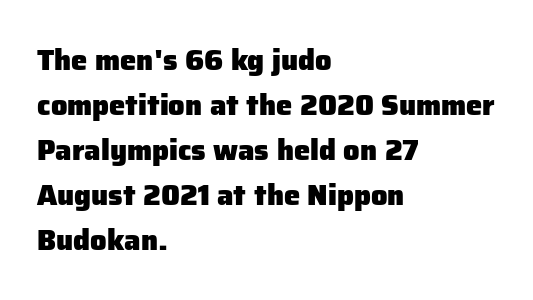
The image shows 29 px heavy sans-serif type, upright; set left-aligned, normal line spacing (1.55x), normal letter spacing, not underlined; low stroke contrast and a medium x-height.
